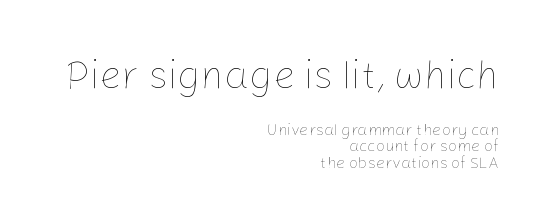
This sample trades vertical openness for compactness between lines. The specimen reads as upright at a glance. Is this a heavy cut? Hardly; it is regular or lighter. The zone under the glyphs is completely vacant.
